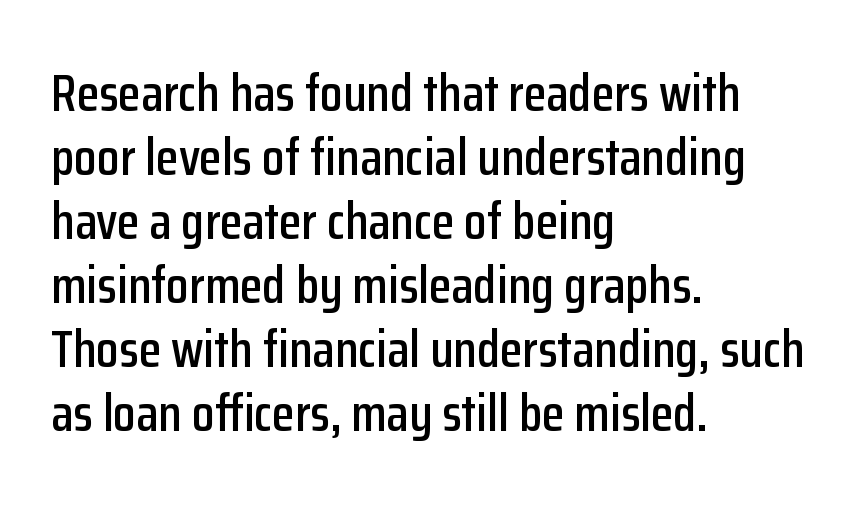
Here the glyphs are tracked normally, forming tight word shapes. Designer's note — italics off, roman on. The paragraph has a hard left edge and a soft right edge. Looks like regular typesetting: each glyph gets only the width it needs. Nope, no serifs anywhere on these letters. Quick note: underline off.
